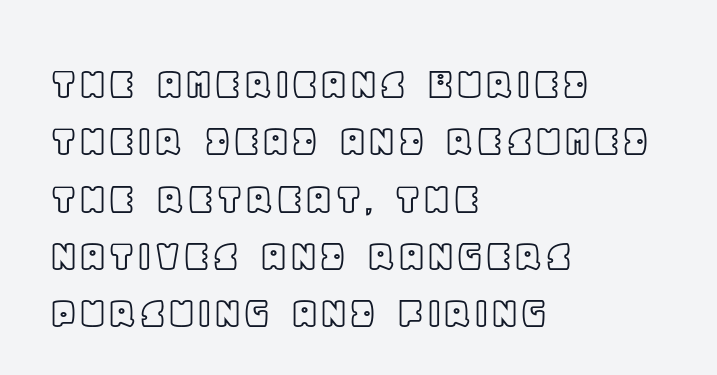
{"italic": "no", "width": "normal", "x_height": "large", "monospaced": "no", "underline": "no", "align": "left", "line_spacing_ratio": 1.22, "letter_spacing": "normal", "letter_spacing_em": 0.0, "glyph_px": 47}
